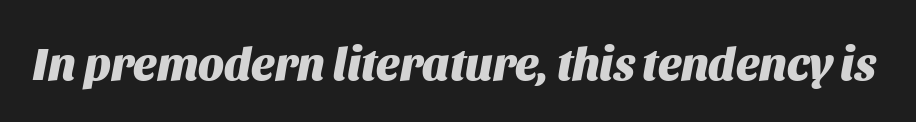
The image shows 46 px heavy type, italic (leaning right); set normal letter spacing, not underlined; medium stroke contrast and a large x-height.
